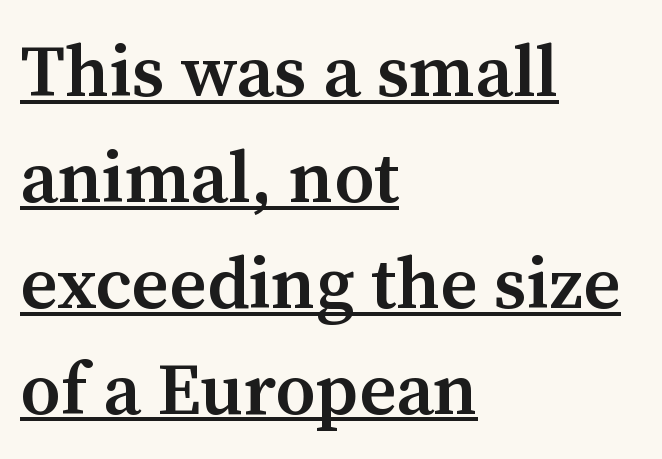
{"serif": "yes", "italic": "no", "bold": "semi", "weight": "semibold", "width": "normal", "stroke_contrast": "medium", "x_height": "medium", "monospaced": "no", "underline": "yes", "align": "left", "line_spacing": "normal", "line_spacing_ratio": 1.45, "letter_spacing": "normal", "letter_spacing_em": 0.0, "glyph_px": 73}
